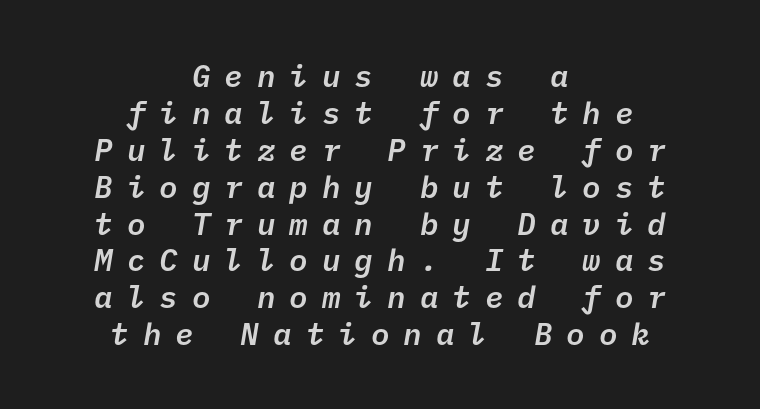
Summary of weight: moderately heavy, a semibold. Any mark beneath the type? The region is blank. There is plenty of visible air inserted between adjacent glyphs. Line starts and ends both wander, symmetrically. Serif or sans? Sans — the stroke terminals are bare.
